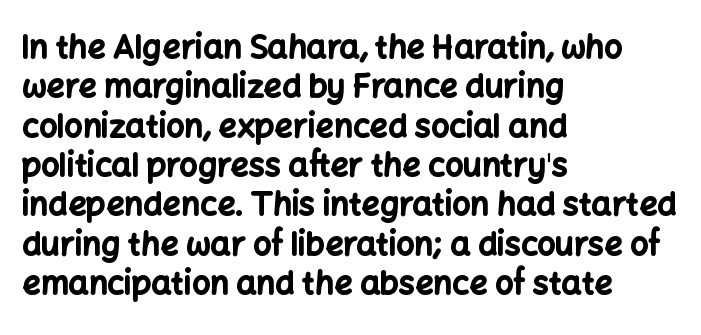
The image shows 32 px bold sans-serif type, upright; set left-aligned, line spacing 1.23x, normal letter spacing, not underlined; low stroke contrast and a medium x-height.
